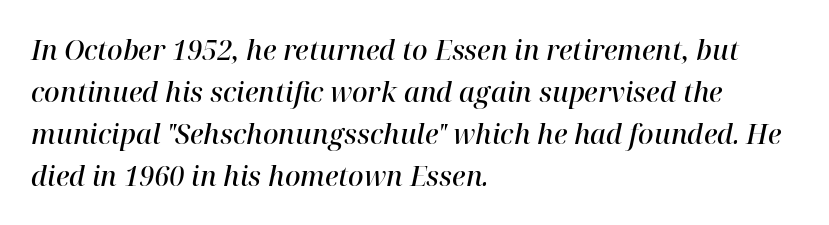
These lines keep a tight, regular rhythm from letter to letter. Does the weight exceed regular? Yes, but only to semibold. The face used here has a pronounced slope to its letters. Quick note: interline space is typical. Visually the block forms a straight wall on the left and a jagged coastline on the right. The space beneath each line is pristine and unruled.
